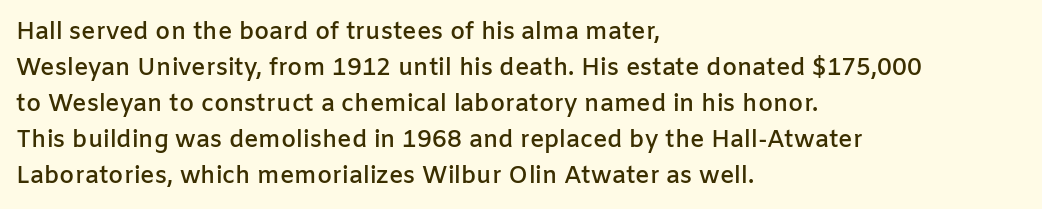
{"italic": "no", "bold": "semi", "underline": "no", "align": "left", "line_spacing": "normal", "line_spacing_ratio": 1.5, "letter_spacing": "normal", "letter_spacing_em": 0.0, "glyph_px": 24}
